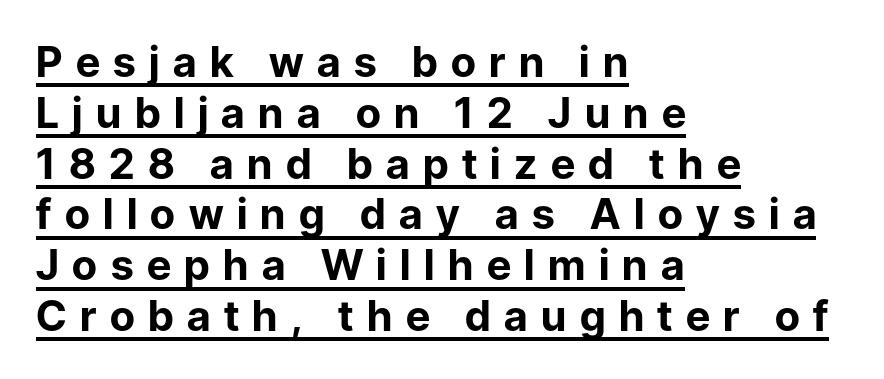
This rendering widens character spacing well past its baseline value. Casual observation: everything's shoved over to the left. The rendering uses the underline text-decoration. Italic: no, the glyphs are upright roman. The letters advance in unequal steps, a hallmark of proportional type. The typeface chosen for these lines omits serifs.
